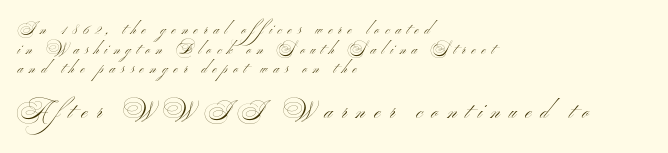
The rendering inserts visible extra space after every character. The later block is typeset at a bigger size than the earlier block. The space directly below the letters is spotless. This reads as an unemphasized weight, regular at the heaviest.
